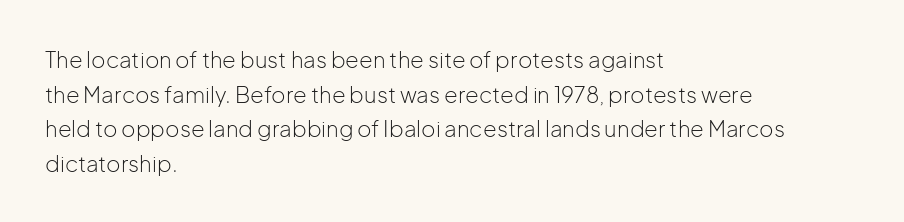
{"italic": "no", "bold": "no", "underline": "no", "align": "left", "line_spacing": "normal", "line_spacing_ratio": 1.57, "letter_spacing": "normal", "letter_spacing_em": 0.0, "glyph_px": 22}
